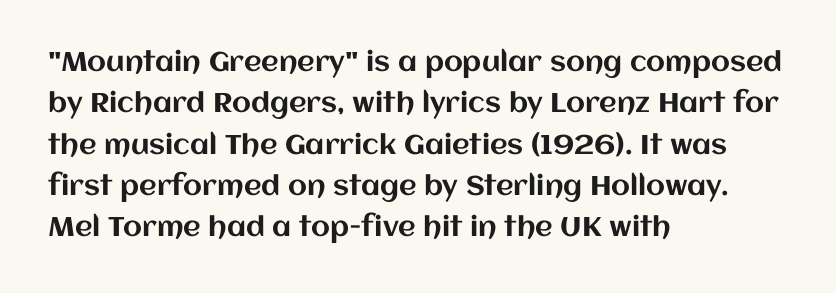
Q: Is the text italic (slanted)? A: No, it is upright.
Q: Is the text underlined? A: No.
Q: How is the paragraph aligned? A: Left-aligned.
Q: Is the spacing between letters normal or unusually wide? A: Normal.
Q: Is the spacing between lines tight, normal or loose? A: Normal.
